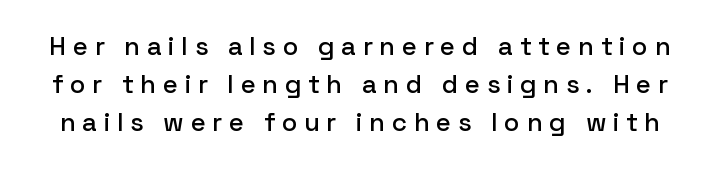
The image shows 26 px text type, upright; set normal line spacing (1.47x), unusually wide letter spacing (+0.25 em), not underlined.
